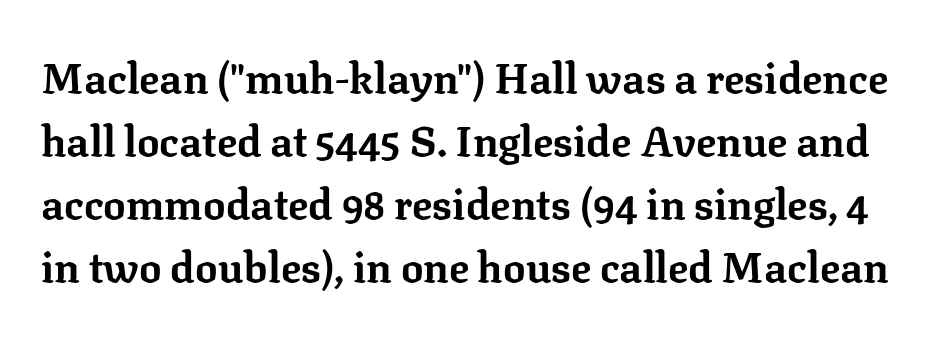
Q: Is the text bold? A: Yes.
Q: Is the text italic (slanted)? A: No, it is upright.
Q: Is the typeface a serif or a sans-serif typeface? A: Serif.
Q: Is the text underlined? A: No.
Q: Is the spacing between letters normal or unusually wide? A: Normal.
Q: Is the spacing between lines tight, normal or loose? A: Normal.
Q: Width (condensed, normal, or wide)? A: Normal.
Q: Stroke contrast? A: Low.
Q: x-height? A: Medium.
Q: Monospaced? A: No.
